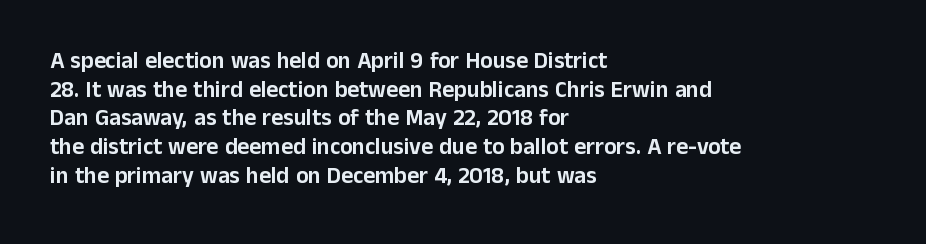
Quick note: not italic, upright. The letters sit at their default tracking, neither squeezed nor spread. The space between consecutive lines is moderate. This sample is left-justified, so line endings fall wherever the words run out. The string is rendered with underlining switched off.
